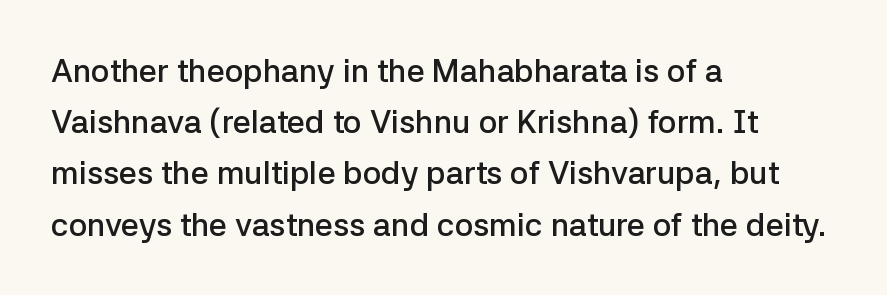
Honestly, the row spacing looks completely unremarkable. This sample uses an upright cut, with every glyph sitting square on the baseline. The type is set solid horizontally, with unmodified tracking. What kind of face is this? One without serifs — a sans. One-word summary of the alignment: left. The letters are semibold — heavier than regular but short of a full bold.
